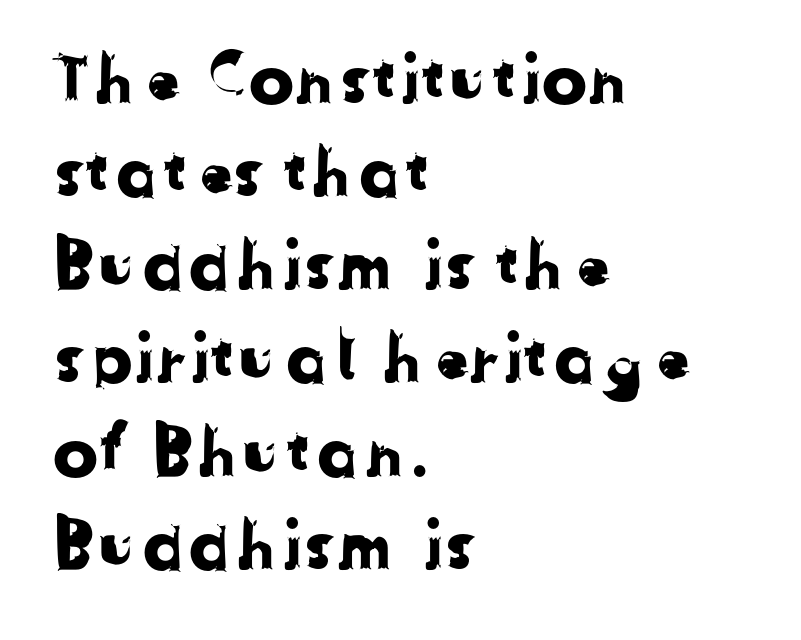
The image shows 68 px sans-serif type; set left-aligned, normal line spacing (1.37x), normal letter spacing, not underlined; low stroke contrast and a medium x-height.
